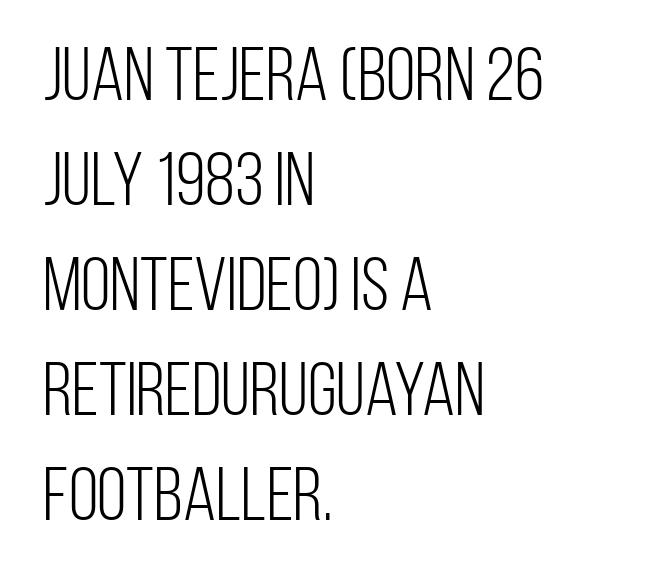
Q: Is the text bold? A: No.
Q: Is the text italic (slanted)? A: No, it is upright.
Q: Is the typeface a serif or a sans-serif typeface? A: Sans-serif.
Q: Is the text underlined? A: No.
Q: How is the paragraph aligned? A: Left-aligned.
Q: Is the spacing between letters normal or unusually wide? A: Normal.
Q: Is the spacing between lines tight, normal or loose? A: Normal.
Q: Width (condensed, normal, or wide)? A: Condensed.
Q: Stroke contrast? A: Low.
Q: x-height? A: Large.
Q: Monospaced? A: No.
